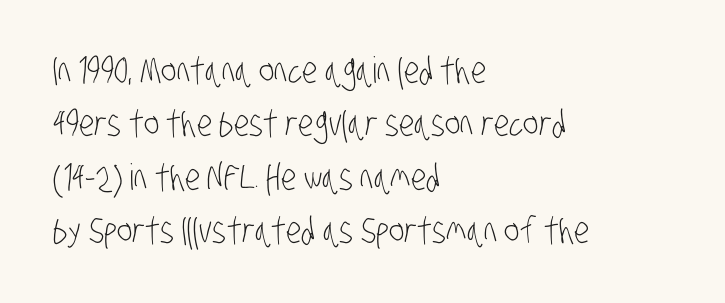
All the whitespace from short lines collects on the right. The letters carry no serifs — their stems end cleanly without finishing strokes. The area under the type is left untouched. The typesetting does not lean heavy: it is not bold. The letters advance in unequal steps, a hallmark of proportional type. Honestly, the letter spacing is just normal — you wouldn't notice it.
